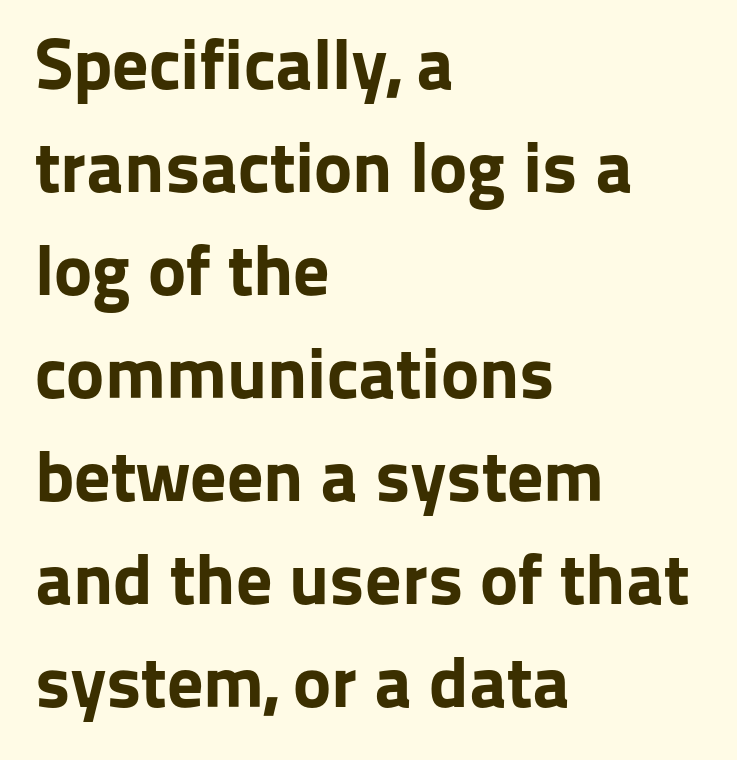
{"serif": "no", "italic": "no", "bold": "yes", "weight": "bold", "width": "normal", "stroke_contrast": "low", "x_height": "medium", "monospaced": "no", "underline": "no", "align": "left", "line_spacing": "normal", "line_spacing_ratio": 1.43, "letter_spacing": "normal", "letter_spacing_em": 0.0, "glyph_px": 72}
